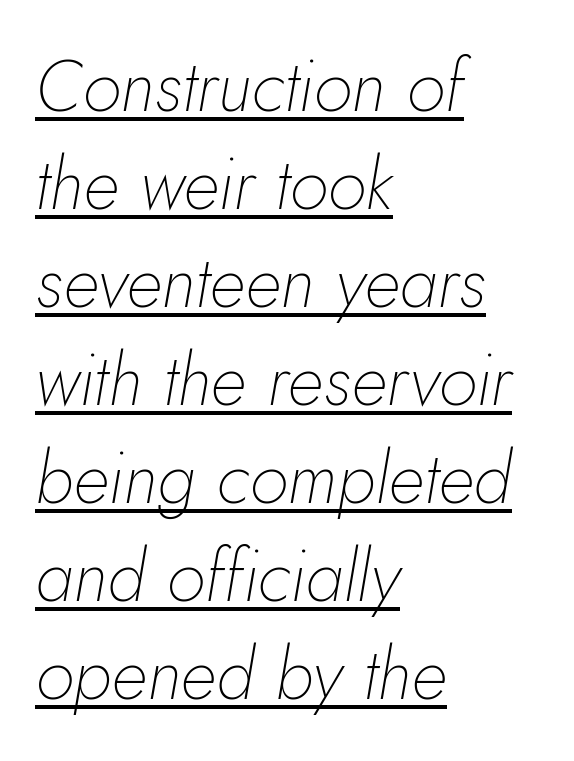
The image shows 71 px thin type, italic (leaning right); set left-aligned, normal line spacing (1.38x), normal letter spacing, underlined; low stroke contrast and a small x-height.
